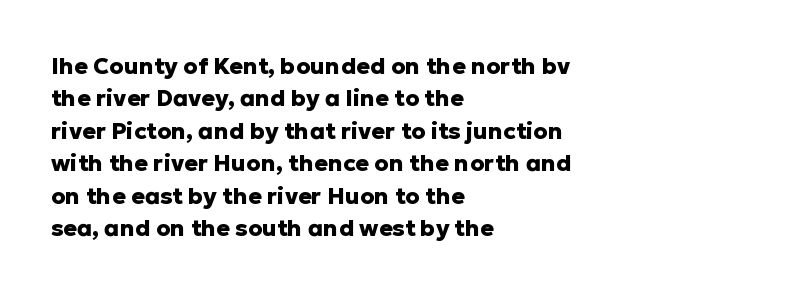
The image shows 23 px bold type, upright; set left-aligned, normal line spacing (1.41x), normal letter spacing, not underlined.
